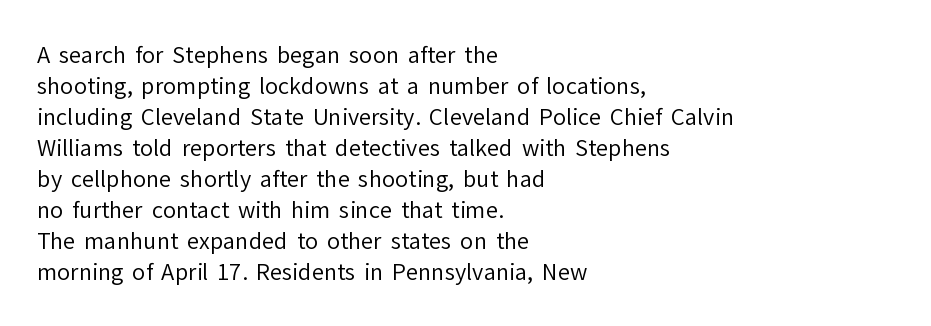
The image shows 22 px text type, upright; set left-aligned, normal line spacing (1.41x), normal letter spacing, not underlined.
